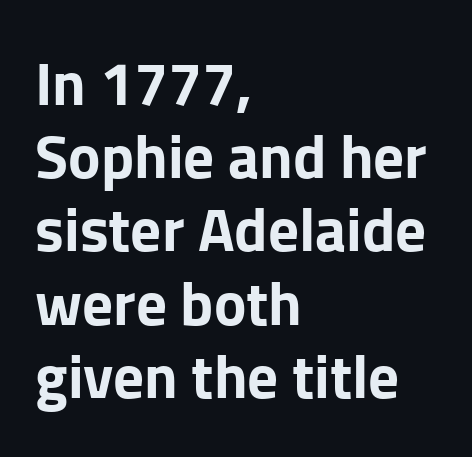
Q: Is the text bold? A: Yes.
Q: Is the text italic (slanted)? A: No, it is upright.
Q: Is the typeface a serif or a sans-serif typeface? A: Sans-serif.
Q: Is the text underlined? A: No.
Q: How is the paragraph aligned? A: Left-aligned.
Q: Is the spacing between letters normal or unusually wide? A: Normal.
Q: Width (condensed, normal, or wide)? A: Normal.
Q: Stroke contrast? A: Low.
Q: x-height? A: Medium.
Q: Monospaced? A: No.
